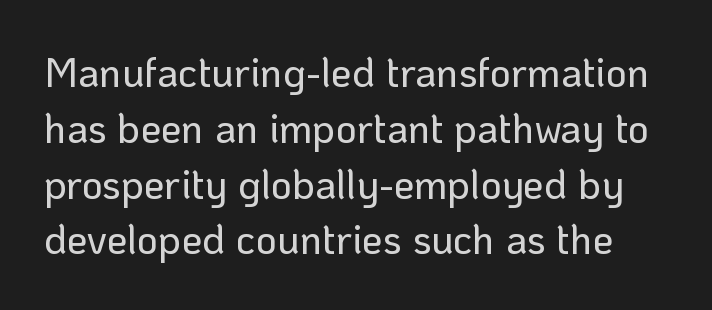
A typesetter would call this proportional, since set widths differ per character. Short note: letters normally spaced. Regular leading. Classification — sans serif. Every character sits straight up, as roman type does. Honestly, there is no underline to notice here at all.
